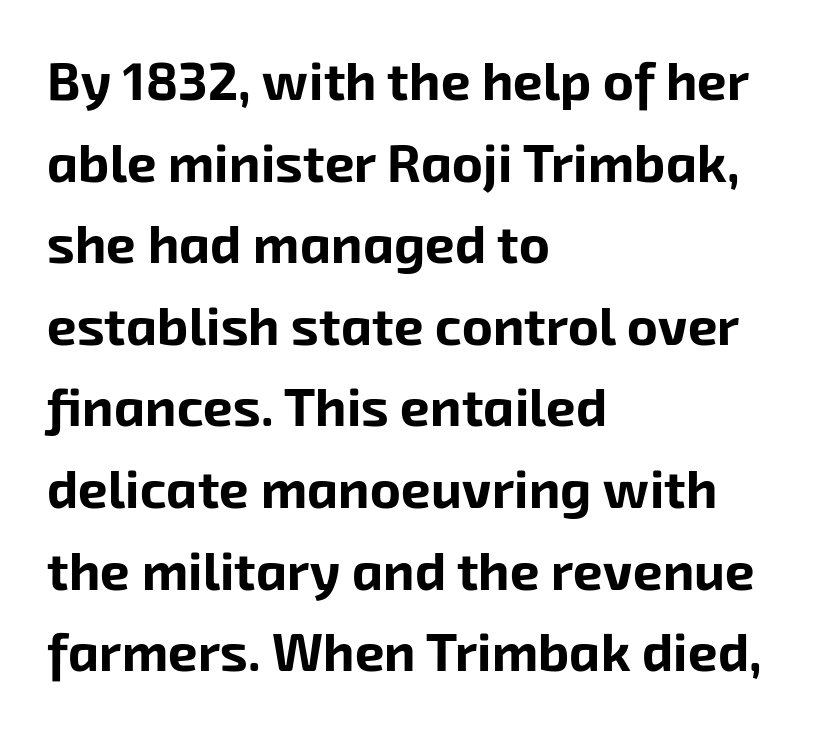
A typesetter would call this zero additional tracking. Heavy, bold letterforms. This sample is left-justified, so line endings fall wherever the words run out. Observe the absence of serifs on each vertical stroke in this sample.
